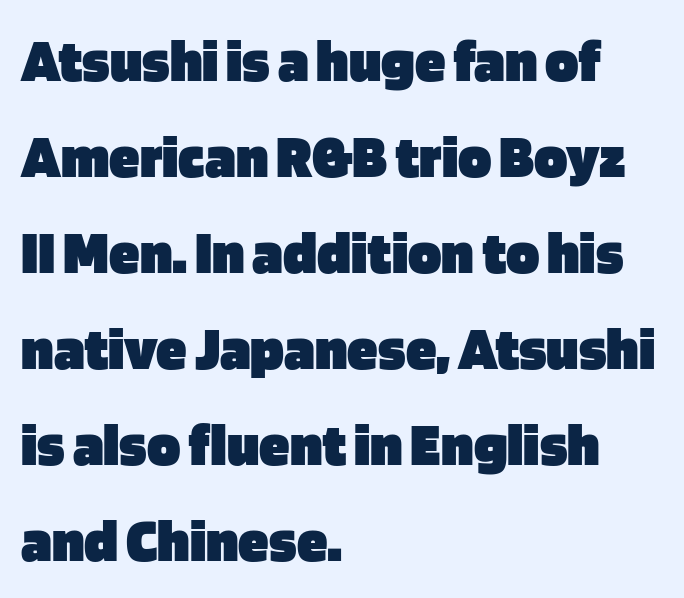
In terms of letterform style, serifs are entirely absent. The text block is weighted toward the left margin, trailing off unevenly rightward. If you drew a line through each stem, it would be perfectly vertical. Note the varied advance widths — an 'i' is clearly narrower than an 'm'. The sample has been set heavy, in full bold. Glyph-to-glyph distance matches everyday printed text.
